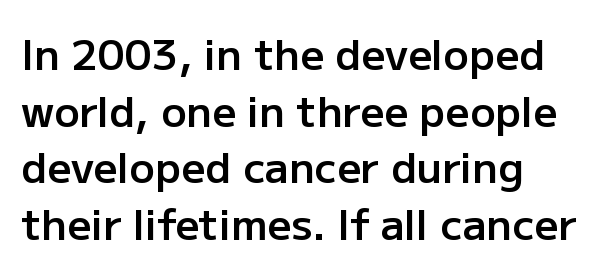
{"serif": "no", "italic": "no", "bold": "semi", "weight": "semibold", "width": "normal", "stroke_contrast": "low", "x_height": "medium", "monospaced": "no", "underline": "no", "align": "left", "line_spacing": "normal", "line_spacing_ratio": 1.35, "letter_spacing": "normal", "letter_spacing_em": 0.0, "glyph_px": 42}
